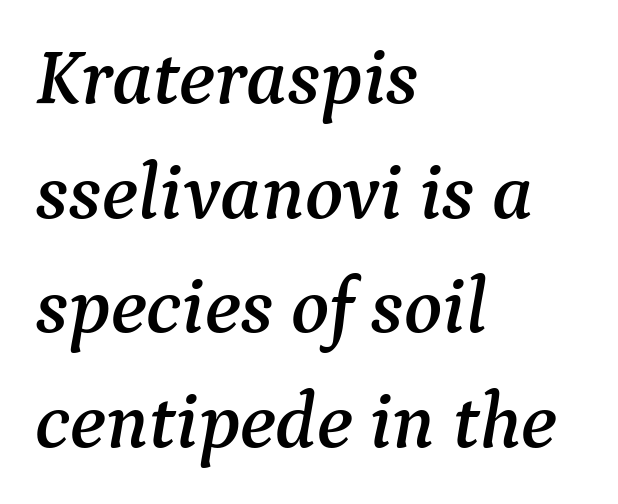
{"serif": "yes", "italic": "yes", "lean": "right", "slant_degrees": 9, "width": "normal", "stroke_contrast": "medium", "x_height": "medium", "monospaced": "no", "underline": "no", "align": "left", "line_spacing": "normal", "line_spacing_ratio": 1.45, "letter_spacing": "normal", "letter_spacing_em": 0.0, "glyph_px": 79}
